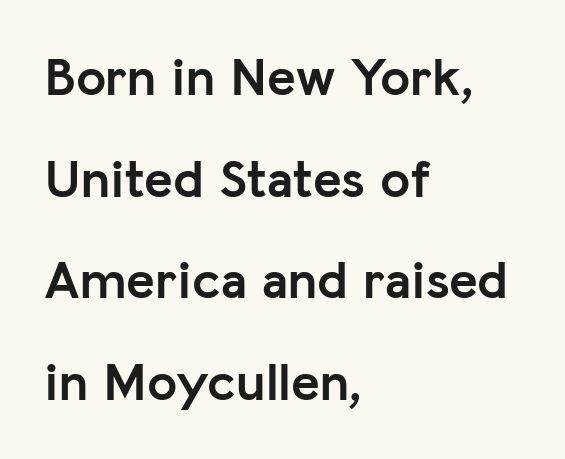
A typesetter would call this proportional, since set widths differ per character. Grotesque or geometric, the face here clearly has no serifs. I'd describe the lettering as bold — thick and assertive. The face used here is rendered with its standard letterfit. The string is rendered with underlining switched off. These lines stack with their left ends in a neat column.
